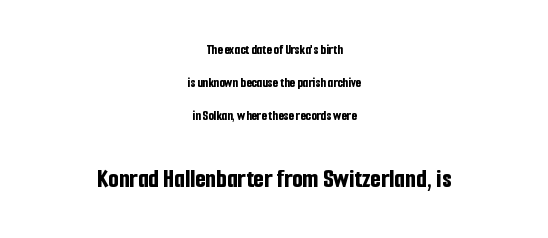
Q: Is the text bold? A: Yes.
Q: Is the text italic (slanted)? A: No, it is upright.
Q: Is the text underlined? A: No.
Q: How is the paragraph aligned? A: Centered.
Q: Is the spacing between letters normal or unusually wide? A: Normal.
Q: Is the spacing between lines tight, normal or loose? A: Loose.
Q: Which block of text is set in a larger size, the first (top) or the second (bottom)? A: The second (bottom) one.
